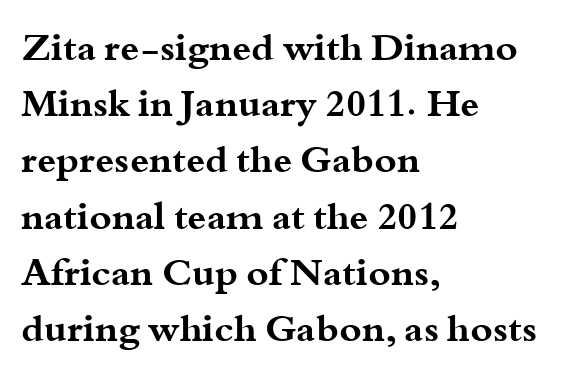
Q: Is the text bold? A: Yes.
Q: Is the text italic (slanted)? A: No, it is upright.
Q: Is the typeface a serif or a sans-serif typeface? A: Serif.
Q: Is the text underlined? A: No.
Q: How is the paragraph aligned? A: Left-aligned.
Q: Is the spacing between letters normal or unusually wide? A: Normal.
Q: Is the spacing between lines tight, normal or loose? A: Normal.
Q: Width (condensed, normal, or wide)? A: Wide.
Q: Stroke contrast? A: Medium.
Q: x-height? A: Small.
Q: Monospaced? A: No.
